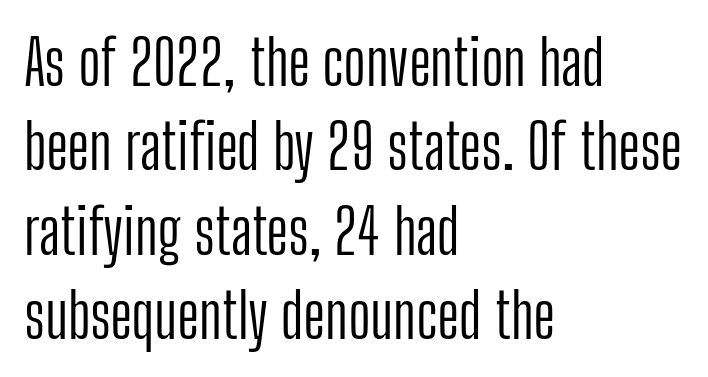
The weight tops out at a normal text grade. This sample has the flowing, uneven cadence of proportional lettering. This is roman type, the default non-slanted kind. Type style note: lacks serifs. Caption: standard tracking, unaltered.
